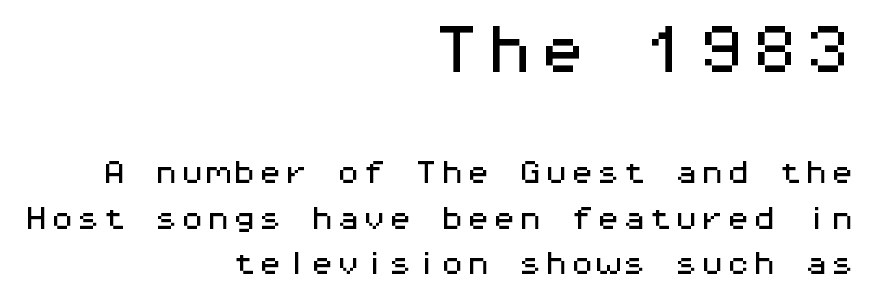
{"serif": "no", "italic": "no", "width": "wide", "stroke_contrast": "medium", "x_height": "medium", "monospaced": "yes", "underline": "no", "align": "right", "line_spacing_ratio": 1.75, "letter_spacing": "normal", "letter_spacing_em": 0.0, "larger_block": "first", "size_ratio": 2.04, "glyph_px": 53}
